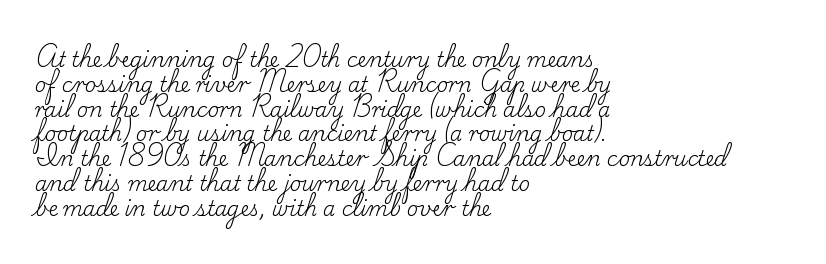
Each stroke keeps to a modest, everyday thickness or less. The type is set solid horizontally, with unmodified tracking. In CSS terms this would be text-align: left.
